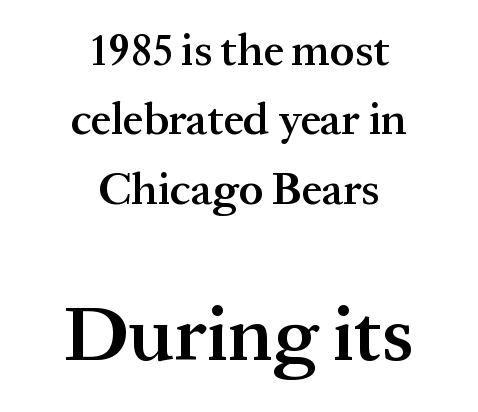
The image shows 78 px semibold serif type, upright; set centered, normal line spacing (1.54x), normal letter spacing, not underlined; the second (bottom) block is 1.73x larger; medium stroke contrast and a medium x-height.
